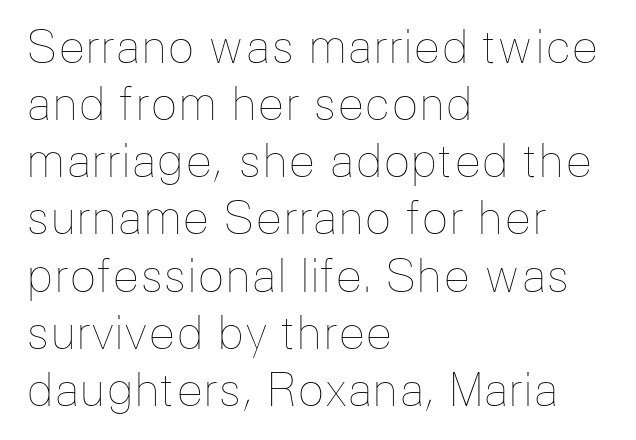
Q: Is the text bold? A: No.
Q: Is the text italic (slanted)? A: No, it is upright.
Q: Is the text underlined? A: No.
Q: How is the paragraph aligned? A: Left-aligned.
Q: Is the spacing between letters normal or unusually wide? A: Normal.
Q: Is the spacing between lines tight, normal or loose? A: Normal.
Q: Width (condensed, normal, or wide)? A: Normal.
Q: Stroke contrast? A: Low.
Q: x-height? A: Medium.
Q: Monospaced? A: No.
